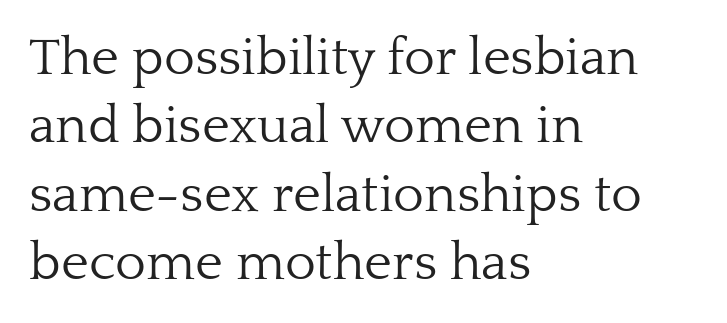
{"serif": "yes", "italic": "no", "bold": "no", "weight": "light", "width": "normal", "stroke_contrast": "low", "x_height": "medium", "monospaced": "no", "underline": "no", "align": "left", "line_spacing": "normal", "line_spacing_ratio": 1.29, "letter_spacing": "normal", "letter_spacing_em": 0.0, "glyph_px": 53}
